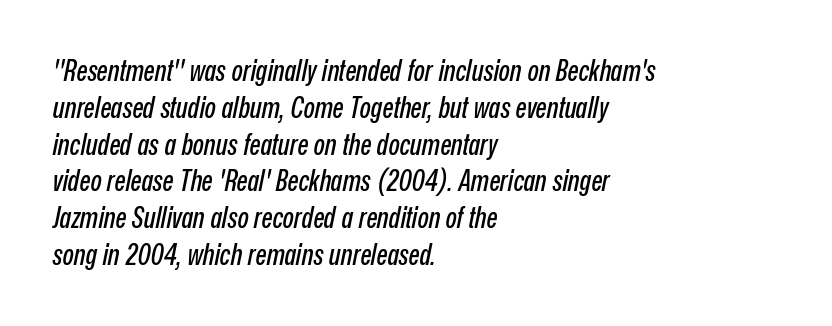
It's the slanting kind of type. Descenders hang freely into open space. The letterforms sit shoulder to shoulder at normal distance. The passage shown is typed in a proportional face where columns would drift. The paragraph shown leans on its left margin. Reading down the column, the eye jumps a familiar distance to each next line.
